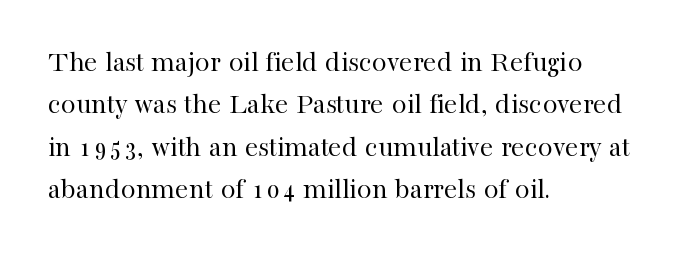
The image shows 30 px regular-weight serif type, upright; set left-aligned, normal line spacing (1.41x), normal letter spacing, not underlined; high stroke contrast and a medium x-height.
